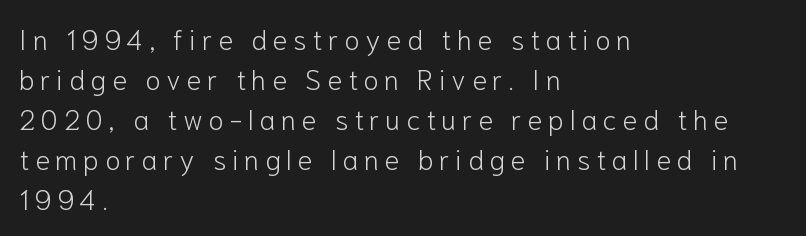
The image shows 28 px light sans-serif type, upright; set left-aligned, normal line spacing (1.43x), unusually wide letter spacing (+0.2 em), not underlined; low stroke contrast and a medium x-height.
